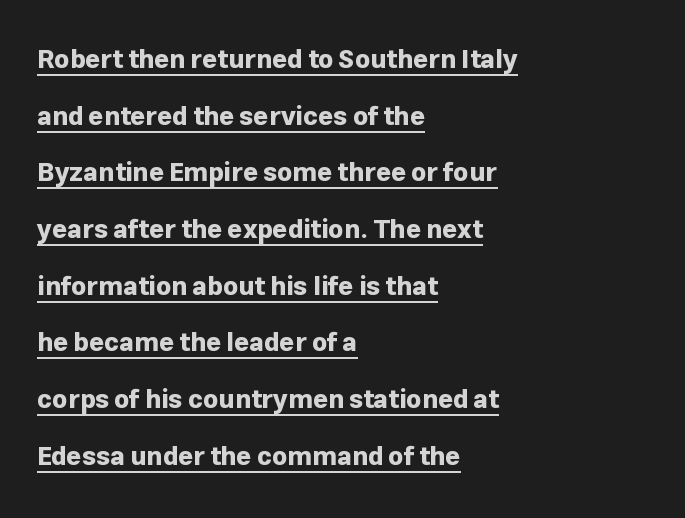
Notice how thick the strokes are: this is what a full bold looks like. Spacing between characters is what you'd get straight out of the box. Like a heading marked for emphasis, these lines bear an underscore. The lines in this sample share a left origin and differ only in where they stop. Airy leading.
